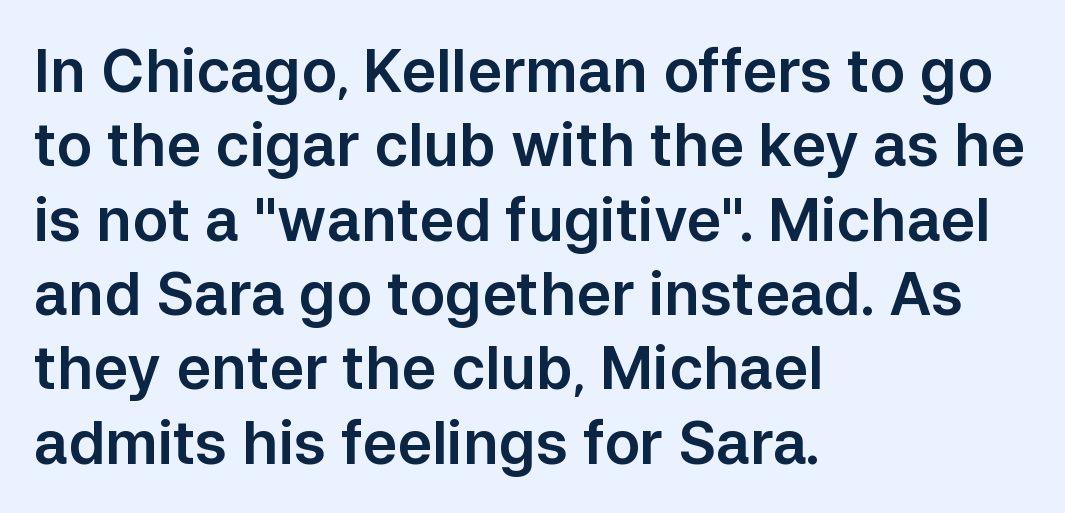
{"serif": "no", "italic": "no", "width": "normal", "stroke_contrast": "low", "x_height": "medium", "monospaced": "no", "underline": "no", "align": "left", "line_spacing": "normal", "line_spacing_ratio": 1.26, "letter_spacing": "normal", "letter_spacing_em": 0.0, "glyph_px": 59}
